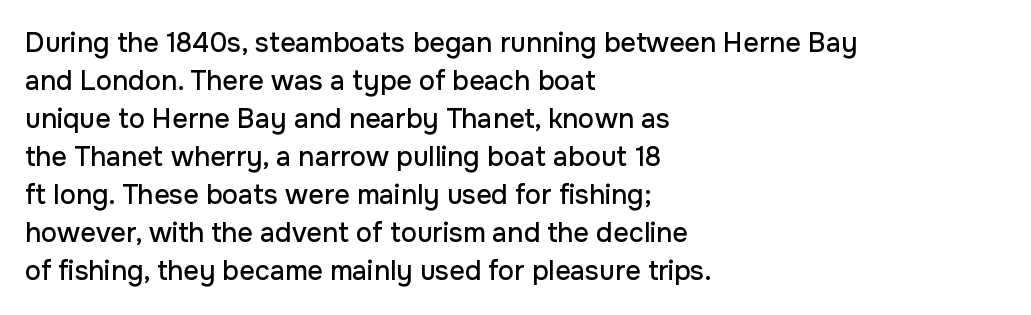
Q: Is the text italic (slanted)? A: No, it is upright.
Q: Is the text underlined? A: No.
Q: How is the paragraph aligned? A: Left-aligned.
Q: Is the spacing between letters normal or unusually wide? A: Normal.
Q: Is the spacing between lines tight, normal or loose? A: Normal.
